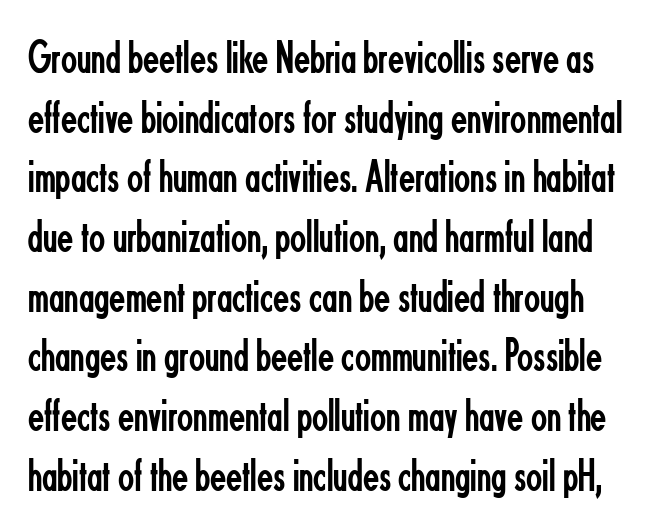
The type family on display is of the sans-serif kind. The passage shown is typed in a proportional face where columns would drift. The type is set solid horizontally, with unmodified tracking. The font is comparable to plain body text, perhaps lighter. Italic? Not at all — the glyphs are vertical.
